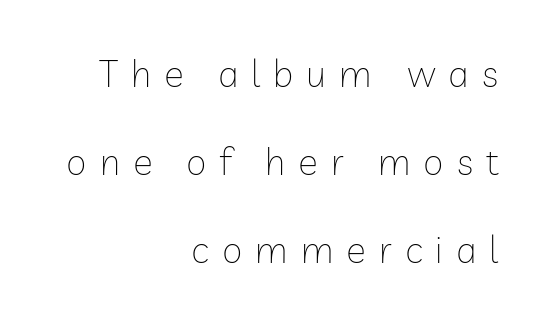
{"serif": "no", "italic": "no", "bold": "no", "weight": "thin", "width": "normal", "stroke_contrast": "low", "x_height": "medium", "monospaced": "no", "underline": "no", "align": "right", "line_spacing": "loose", "line_spacing_ratio": 2.38, "letter_spacing": "wide", "letter_spacing_em": 0.35, "glyph_px": 37}
